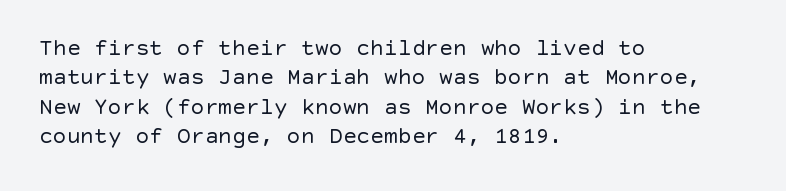
It's the straight-up-and-down kind of type. The face used here is rendered with its standard letterfit. The setting favours the left margin, as ordinary paragraphs usually do. This is not heavy type; no bold has been used. Interline gaps are of average width in this sample.
